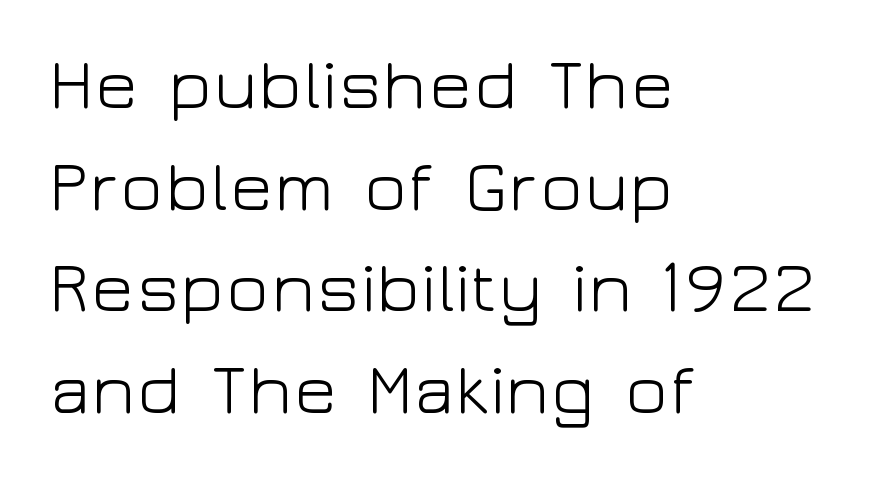
{"serif": "no", "italic": "no", "bold": "no", "weight": "light", "width": "wide", "stroke_contrast": "low", "x_height": "medium", "monospaced": "no", "underline": "no", "align": "left", "line_spacing": "normal", "line_spacing_ratio": 1.41, "letter_spacing": "normal", "letter_spacing_em": 0.0, "glyph_px": 72}
